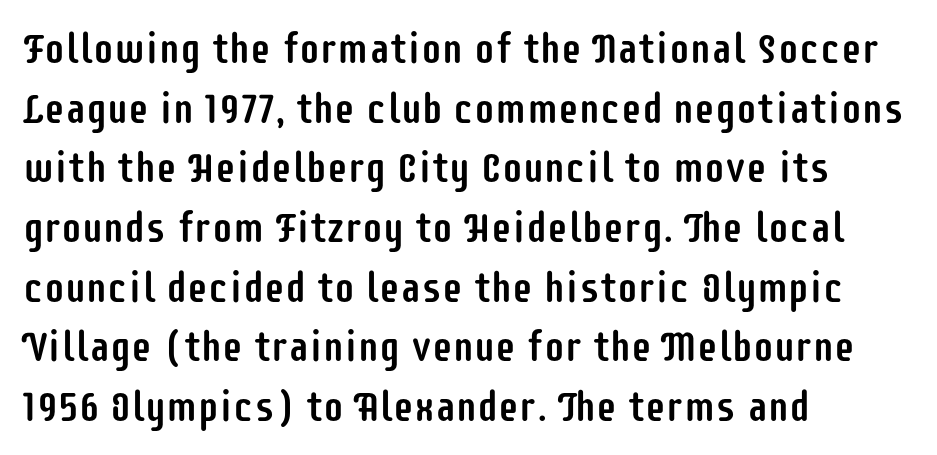
{"serif": "no", "italic": "no", "width": "condensed", "stroke_contrast": "low", "x_height": "large", "monospaced": "no", "underline": "no", "align": "left", "line_spacing": "normal", "line_spacing_ratio": 1.42, "letter_spacing": "normal", "letter_spacing_em": 0.0, "glyph_px": 42}
